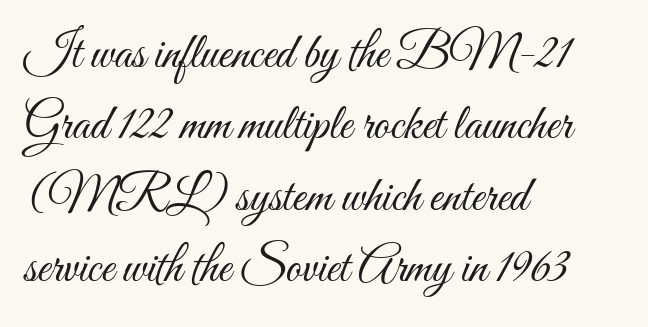
Q: Is the text bold? A: No.
Q: Is the text italic (slanted)? A: Yes.
Q: Is the text underlined? A: No.
Q: How is the paragraph aligned? A: Left-aligned.
Q: Is the spacing between letters normal or unusually wide? A: Normal.
Q: Is the spacing between lines tight, normal or loose? A: Normal.
Q: Width (condensed, normal, or wide)? A: Condensed.
Q: Stroke contrast? A: Medium.
Q: x-height? A: Small.
Q: Monospaced? A: No.
